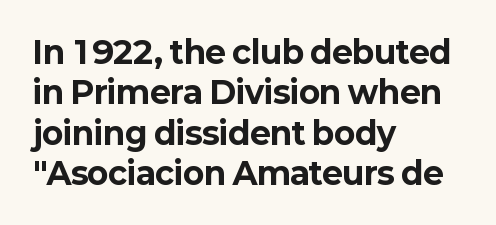
Q: Is the text bold? A: Yes.
Q: Is the text italic (slanted)? A: No, it is upright.
Q: Is the typeface a serif or a sans-serif typeface? A: Sans-serif.
Q: Is the text underlined? A: No.
Q: How is the paragraph aligned? A: Left-aligned.
Q: Is the spacing between letters normal or unusually wide? A: Normal.
Q: Is the spacing between lines tight, normal or loose? A: Normal.
Q: Width (condensed, normal, or wide)? A: Normal.
Q: Stroke contrast? A: Low.
Q: x-height? A: Medium.
Q: Monospaced? A: No.
